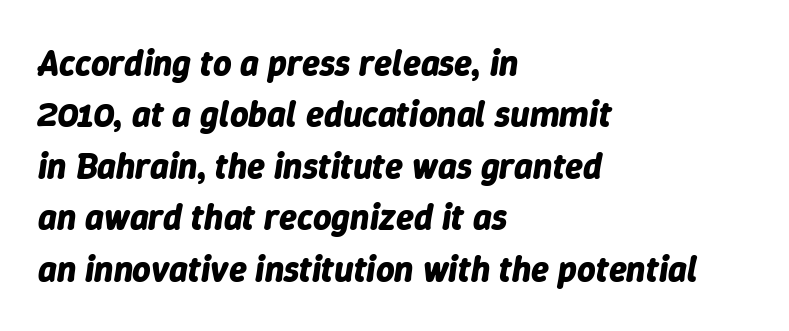
Is the letter spacing exaggerated? No — it looks like the ordinary default. You could not count columns in this text — the font is proportionally spaced. Notice how thick the strokes are: this is what a full bold looks like. Reading down the column, the eye jumps a familiar distance to each next line.
